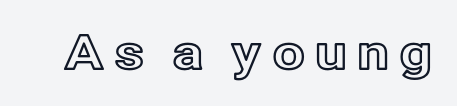
Type without underlining. Looks like regular typesetting: each glyph gets only the width it needs. Designer's note — italics off, roman on. The rendering inserts visible extra space after every character.
